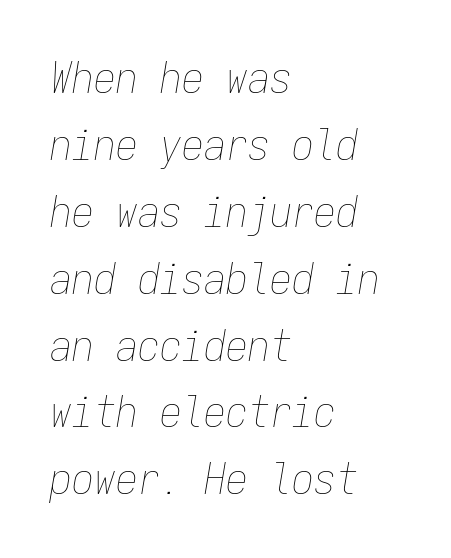
The image shows 44 px thin, condensed type, italic (leaning right), monospaced; set left-aligned, normal line spacing (1.52x), normal letter spacing, not underlined; low stroke contrast and a medium x-height.
